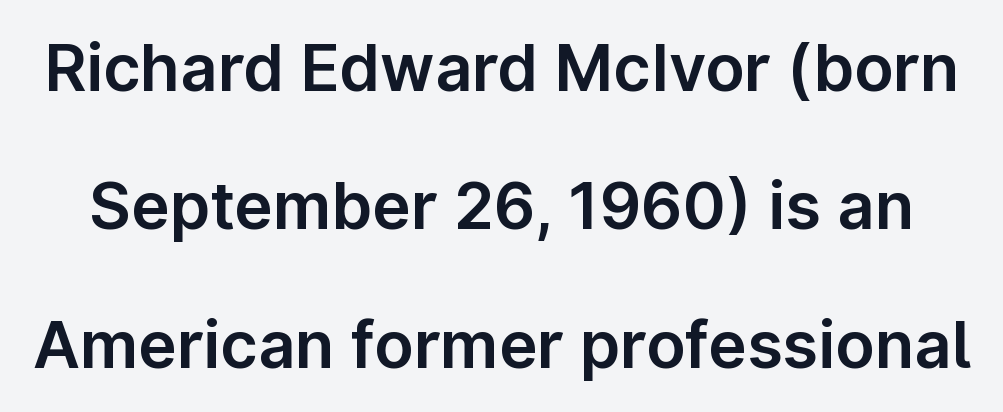
{"serif": "no", "italic": "no", "width": "normal", "stroke_contrast": "low", "x_height": "medium", "monospaced": "no", "underline": "no", "line_spacing": "loose", "line_spacing_ratio": 2.13, "letter_spacing": "normal", "letter_spacing_em": 0.0, "glyph_px": 65}
